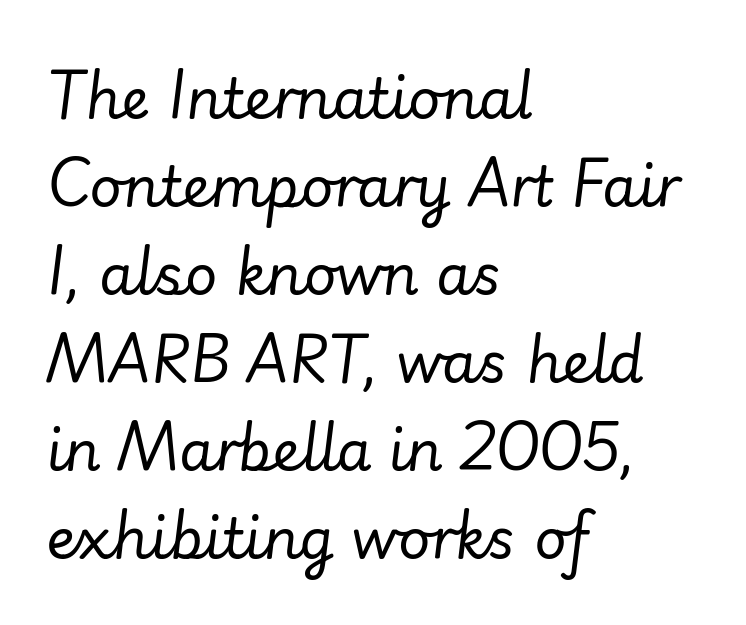
The image shows 56 px regular-weight type, italic (leaning right); set left-aligned, normal line spacing (1.57x), normal letter spacing, not underlined; low stroke contrast and a small x-height.
